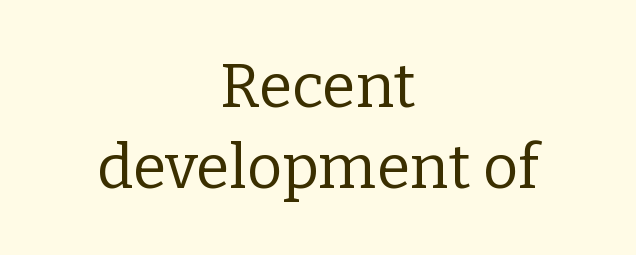
The image shows 61 px regular-weight serif type, upright; set centered, normal line spacing (1.33x), normal letter spacing, not underlined; low stroke contrast and a medium x-height.
